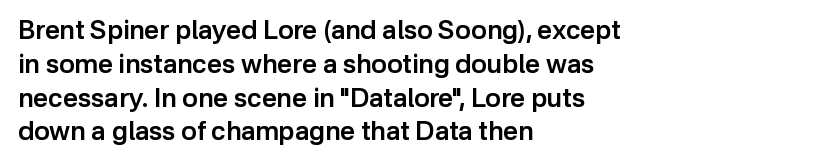
The image shows 26 px text type, upright; set left-aligned, normal line spacing (1.3x), normal letter spacing, not underlined.
